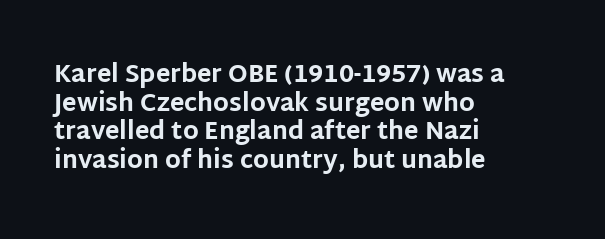
{"italic": "no", "bold": "yes", "underline": "no", "align": "left", "line_spacing_ratio": 1.19, "letter_spacing": "normal", "letter_spacing_em": 0.0, "glyph_px": 24}
